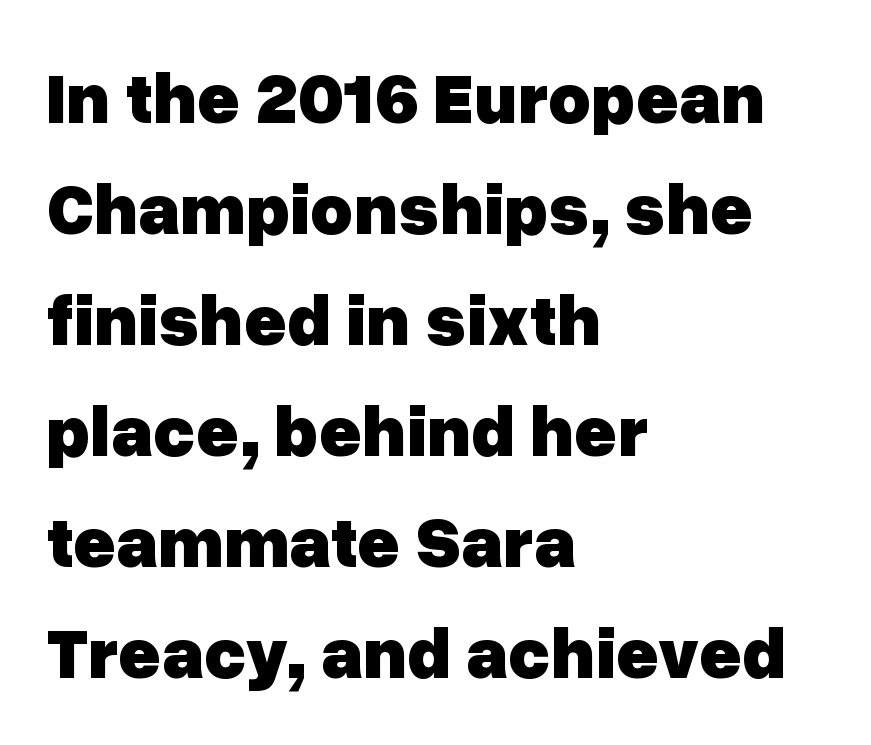
{"serif": "no", "italic": "no", "bold": "yes", "weight": "heavy", "width": "normal", "stroke_contrast": "low", "x_height": "medium", "monospaced": "no", "underline": "no", "align": "left", "line_spacing": "normal", "line_spacing_ratio": 1.52, "letter_spacing": "normal", "letter_spacing_em": 0.0, "glyph_px": 73}
